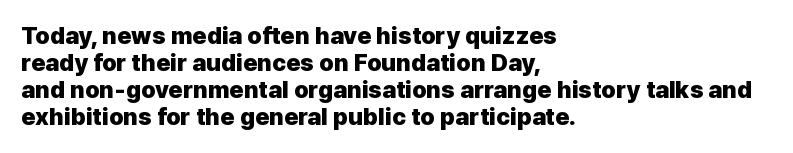
{"italic": "no", "bold": "yes", "underline": "no", "align": "left", "line_spacing": "tight", "line_spacing_ratio": 1.13, "letter_spacing": "normal", "letter_spacing_em": 0.0, "glyph_px": 24}
